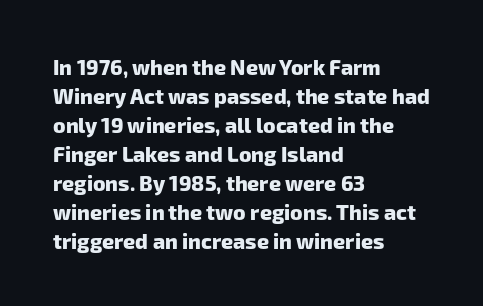
The image shows 21 px bold type; set left-aligned, normal line spacing (1.38x), normal letter spacing, not underlined.
